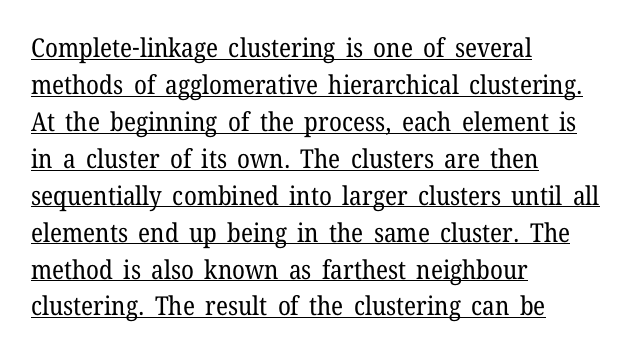
The image shows 26 px text type, upright; set left-aligned, normal line spacing (1.42x), normal letter spacing, underlined.
